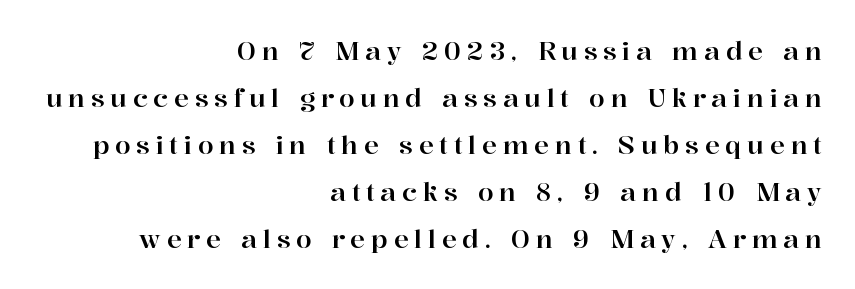
Inter-character spacing is expanded well beyond the font's built-in metrics. This is roman type, the default non-slanted kind. The zone under the glyphs is completely vacant. The typesetter chose a ragged-left arrangement here.
